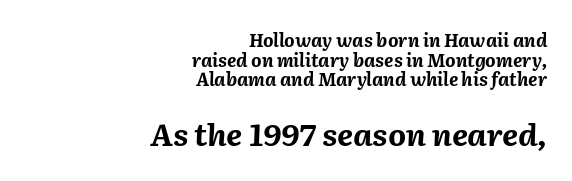
{"italic": "yes", "lean": "right", "slant_degrees": 2, "bold": "yes", "weight": "bold", "width": "normal", "stroke_contrast": "medium", "x_height": "medium", "monospaced": "no", "underline": "no", "align": "right", "line_spacing": "tight", "line_spacing_ratio": 1.09, "letter_spacing": "normal", "letter_spacing_em": 0.0, "larger_block": "second", "size_ratio": 1.72, "glyph_px": 31}
